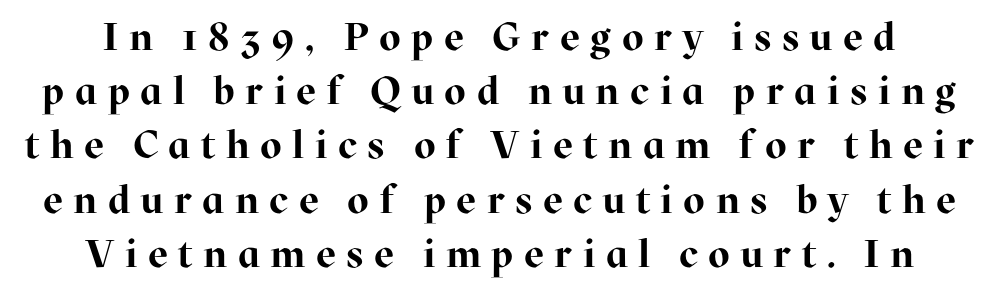
{"serif": "yes", "italic": "no", "bold": "yes", "weight": "bold", "width": "normal", "stroke_contrast": "high", "x_height": "medium", "monospaced": "no", "underline": "no", "line_spacing": "normal", "line_spacing_ratio": 1.39, "letter_spacing": "wide", "letter_spacing_em": 0.27, "glyph_px": 39}
